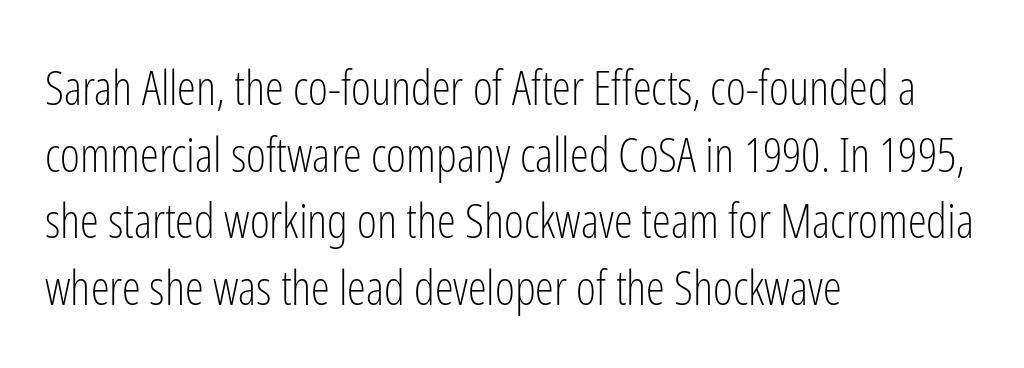
Q: Is the text bold? A: No.
Q: Is the text italic (slanted)? A: No, it is upright.
Q: Is the typeface a serif or a sans-serif typeface? A: Sans-serif.
Q: Is the text underlined? A: No.
Q: How is the paragraph aligned? A: Left-aligned.
Q: Is the spacing between letters normal or unusually wide? A: Normal.
Q: Is the spacing between lines tight, normal or loose? A: Normal.
Q: Width (condensed, normal, or wide)? A: Condensed.
Q: Stroke contrast? A: Low.
Q: x-height? A: Medium.
Q: Monospaced? A: No.
